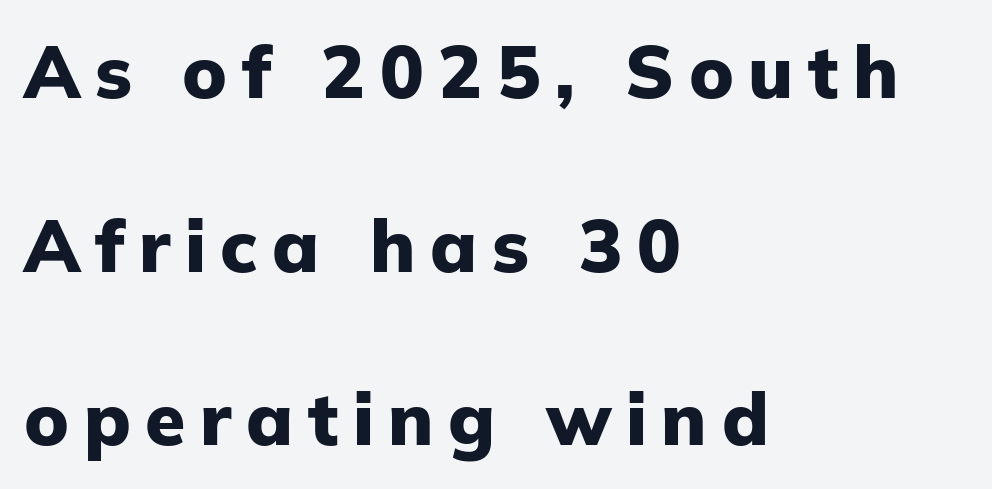
The image shows 73 px heavy sans-serif type, upright; set left-aligned, loose line spacing (2.38x), unusually wide letter spacing (+0.2 em), not underlined; low stroke contrast and a medium x-height.
